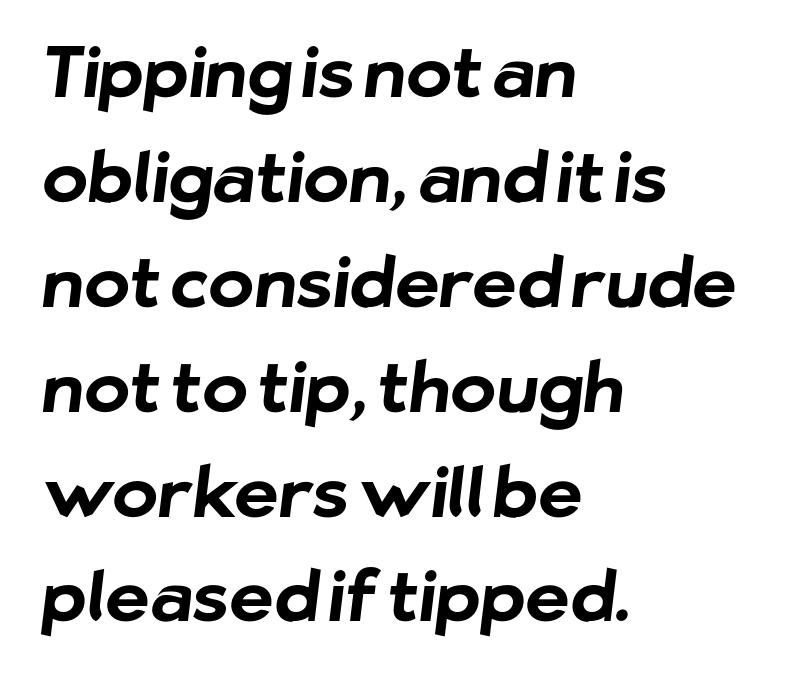
{"serif": "no", "bold": "yes", "weight": "bold", "width": "normal", "stroke_contrast": "low", "x_height": "medium", "monospaced": "no", "underline": "no", "align": "left", "line_spacing": "normal", "line_spacing_ratio": 1.52, "letter_spacing": "normal", "letter_spacing_em": 0.0, "glyph_px": 69}
